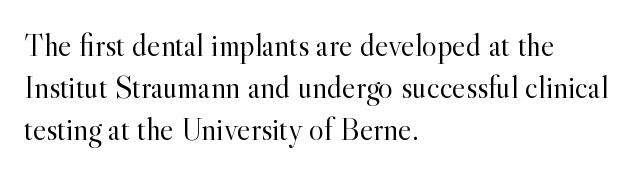
No letter is thick-stroked: the sample isn't bold. Teacher's note: observe the even left margin — that is flush-left alignment. Unmarked baselines from the first word to the last. Here the designer chose a conventional face with non-uniform glyph widths.
